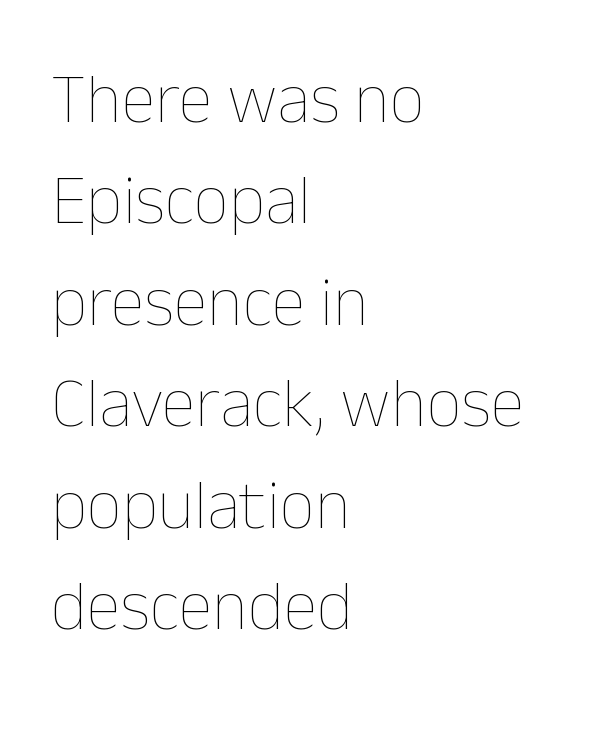
Q: Is the text bold? A: No.
Q: Is the text italic (slanted)? A: No, it is upright.
Q: Is the text underlined? A: No.
Q: How is the paragraph aligned? A: Left-aligned.
Q: Is the spacing between letters normal or unusually wide? A: Normal.
Q: Is the spacing between lines tight, normal or loose? A: Normal.
Q: Width (condensed, normal, or wide)? A: Normal.
Q: Stroke contrast? A: Low.
Q: x-height? A: Medium.
Q: Monospaced? A: No.
